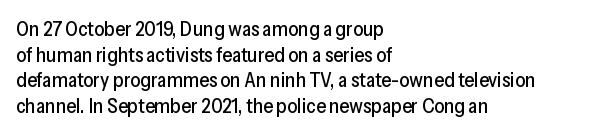
The image shows 20 px text type, upright; set left-aligned, normal line spacing (1.28x), normal letter spacing, not underlined.
